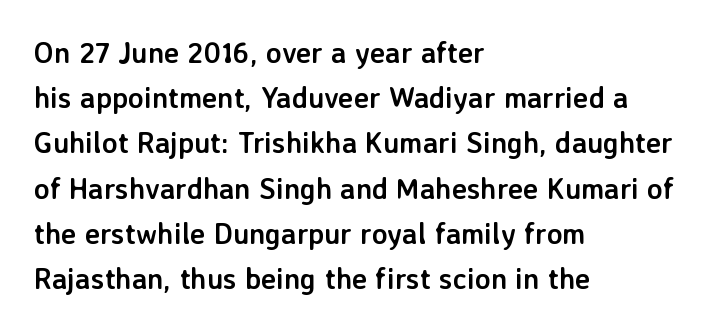
{"serif": "no", "italic": "no", "bold": "yes", "weight": "semibold", "width": "normal", "stroke_contrast": "low", "x_height": "medium", "monospaced": "no", "underline": "no", "align": "left", "line_spacing": "normal", "line_spacing_ratio": 1.56, "letter_spacing": "normal", "letter_spacing_em": 0.0, "glyph_px": 29}
